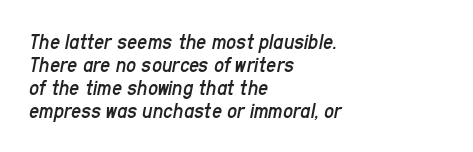
{"italic": "yes", "lean": "right", "slant_degrees": 11, "bold": "no", "underline": "no", "align": "left", "line_spacing": "tight", "line_spacing_ratio": 1.05, "letter_spacing": "normal", "letter_spacing_em": 0.0, "glyph_px": 22}
